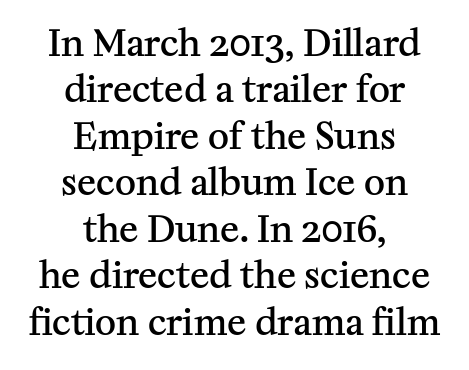
Q: Is the text bold? A: Semi-bold.
Q: Is the text italic (slanted)? A: No, it is upright.
Q: Is the typeface a serif or a sans-serif typeface? A: Serif.
Q: Is the text underlined? A: No.
Q: How is the paragraph aligned? A: Centered.
Q: Is the spacing between letters normal or unusually wide? A: Normal.
Q: Is the spacing between lines tight, normal or loose? A: Normal.
Q: Width (condensed, normal, or wide)? A: Normal.
Q: Stroke contrast? A: Medium.
Q: x-height? A: Medium.
Q: Monospaced? A: No.
